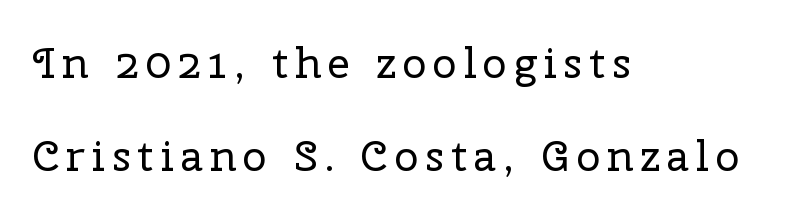
If you measured baseline to baseline, you'd find a long distance. Anything drawn beneath the words? Only blank space. The text block is weighted toward the left margin, trailing off unevenly rightward. Nope, not italic — everything's standing straight. Font category for this specimen: serif. A typesetter would call this proportional, since set widths differ per character.
